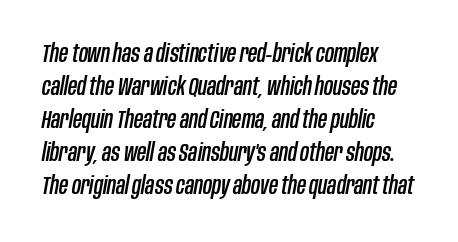
The image shows 25 px text type, italic (leaning right); set left-aligned, normal line spacing (1.32x), normal letter spacing, not underlined.
